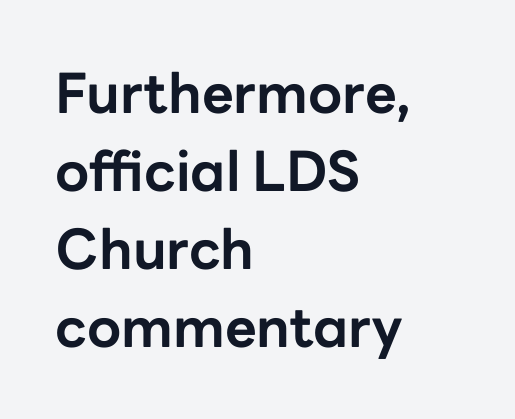
The image shows 55 px bold sans-serif type, upright; set left-aligned, normal line spacing (1.42x), normal letter spacing, not underlined; low stroke contrast and a medium x-height.
